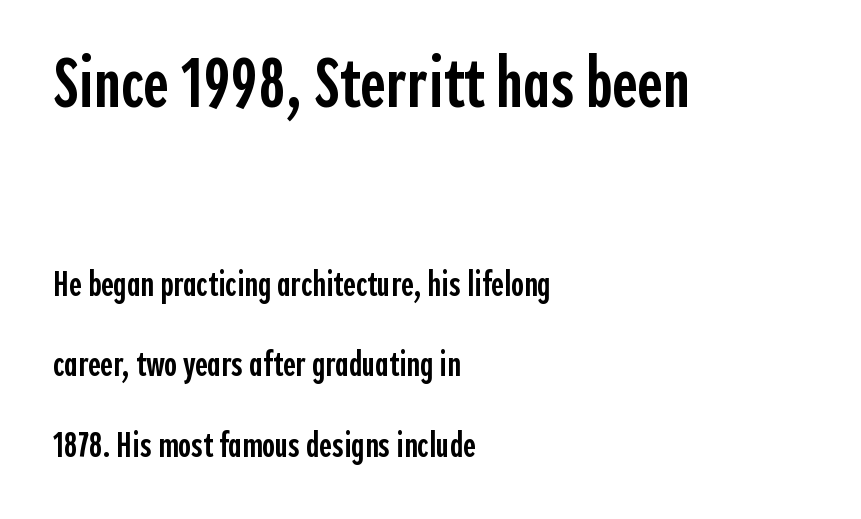
Q: Is the text bold? A: Semi-bold.
Q: Is the text italic (slanted)? A: No, it is upright.
Q: Is the typeface a serif or a sans-serif typeface? A: Sans-serif.
Q: Is the text underlined? A: No.
Q: How is the paragraph aligned? A: Left-aligned.
Q: Is the spacing between letters normal or unusually wide? A: Normal.
Q: Is the spacing between lines tight, normal or loose? A: Loose.
Q: Which block of text is set in a larger size, the first (top) or the second (bottom)? A: The first (top) one.
Q: Width (condensed, normal, or wide)? A: Condensed.
Q: x-height? A: Medium.
Q: Monospaced? A: No.
